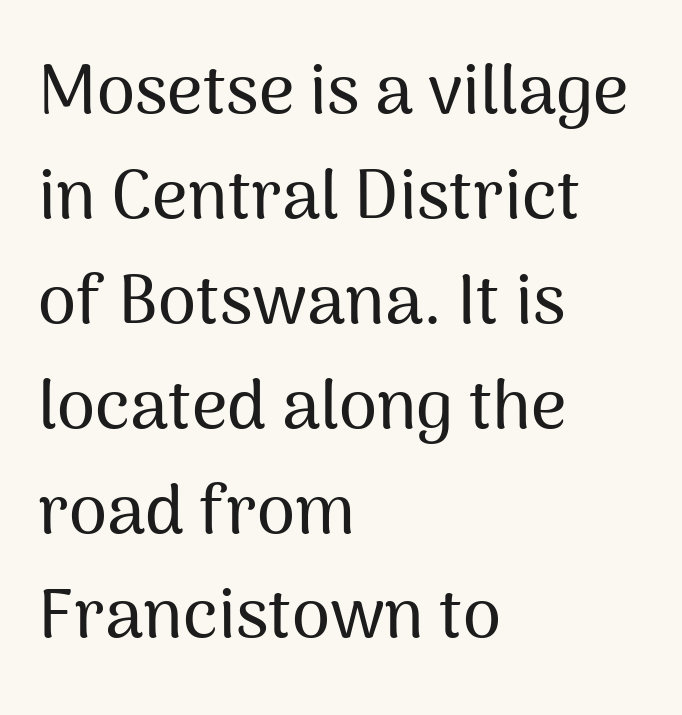
Words float on clear page, feet unadorned. Upright lettering throughout. Spacing verdict: proportional, widths tailored to each character. The passage shown stacks its lines at a standard gap.
